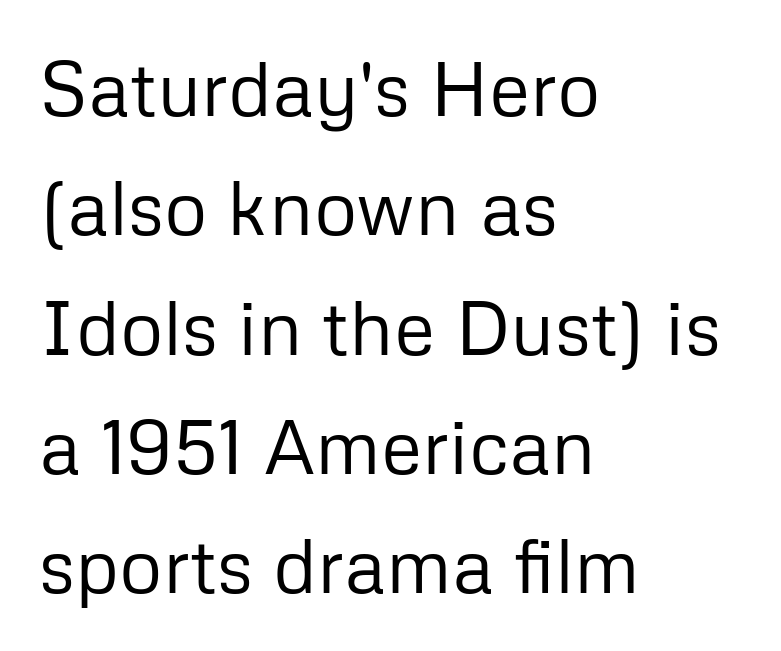
{"serif": "no", "italic": "no", "bold": "no", "weight": "regular", "width": "normal", "stroke_contrast": "low", "x_height": "medium", "monospaced": "no", "underline": "no", "align": "left", "line_spacing": "normal", "line_spacing_ratio": 1.57, "letter_spacing": "normal", "letter_spacing_em": 0.0, "glyph_px": 76}
